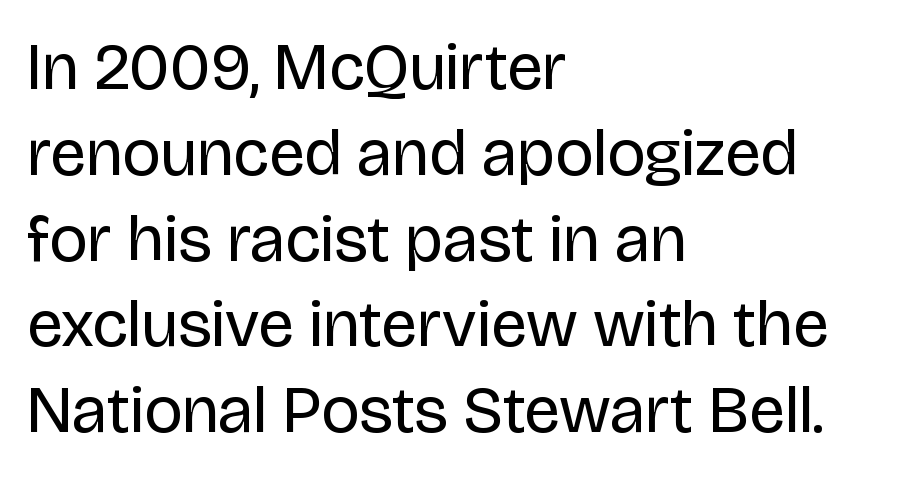
The image shows 66 px regular-weight sans-serif type, upright; set left-aligned, normal line spacing (1.3x), normal letter spacing, not underlined; low stroke contrast and a large x-height.
